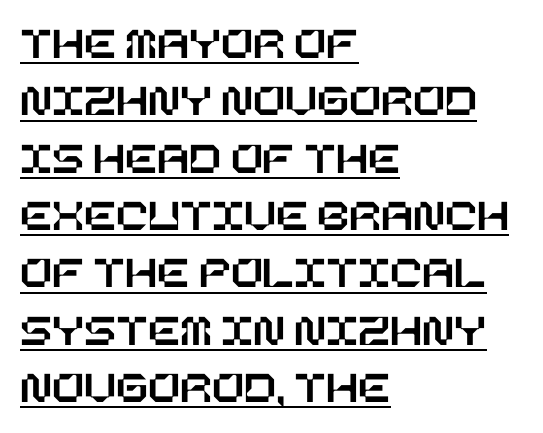
Q: Is the text italic (slanted)? A: No, it is upright.
Q: Is the text underlined? A: Yes.
Q: How is the paragraph aligned? A: Left-aligned.
Q: Is the spacing between letters normal or unusually wide? A: Normal.
Q: Width (condensed, normal, or wide)? A: Normal.
Q: Stroke contrast? A: Low.
Q: x-height? A: Large.
